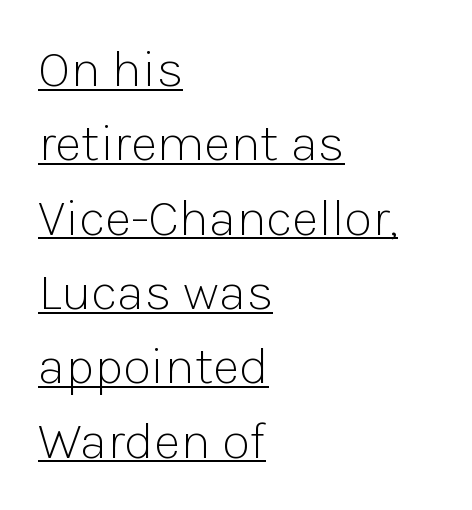
Q: Is the text bold? A: No.
Q: Is the text italic (slanted)? A: No, it is upright.
Q: Is the typeface a serif or a sans-serif typeface? A: Sans-serif.
Q: Is the text underlined? A: Yes.
Q: How is the paragraph aligned? A: Left-aligned.
Q: Is the spacing between letters normal or unusually wide? A: Normal.
Q: Is the spacing between lines tight, normal or loose? A: Normal.
Q: Width (condensed, normal, or wide)? A: Normal.
Q: Stroke contrast? A: Low.
Q: x-height? A: Medium.
Q: Monospaced? A: No.
